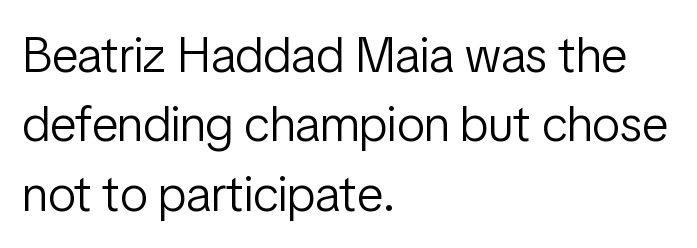
{"serif": "no", "italic": "no", "bold": "no", "weight": "light", "width": "condensed", "stroke_contrast": "low", "x_height": "medium", "monospaced": "no", "underline": "no", "align": "left", "line_spacing": "normal", "line_spacing_ratio": 1.39, "letter_spacing": "normal", "letter_spacing_em": 0.0, "glyph_px": 50}
